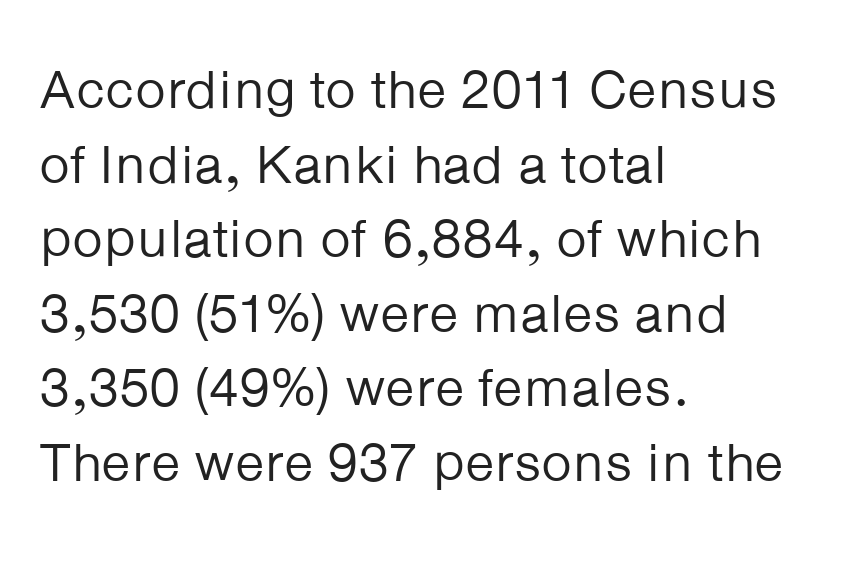
The image shows 54 px regular-weight sans-serif type, upright; set left-aligned, normal line spacing (1.38x), normal letter spacing, not underlined; low stroke contrast and a medium x-height.
